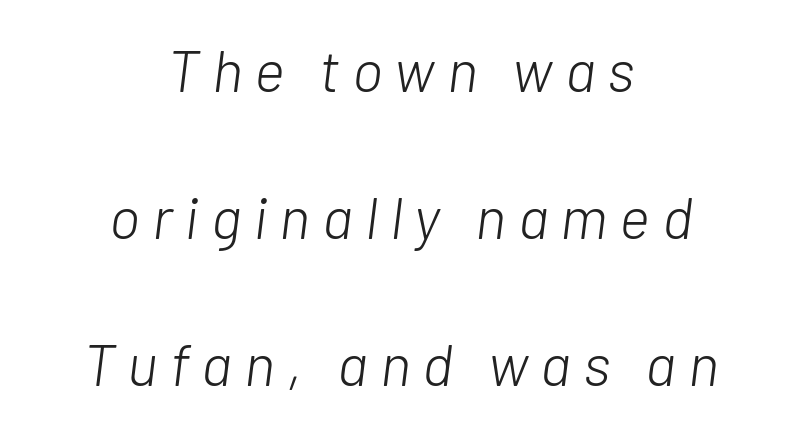
{"italic": "yes", "lean": "right", "slant_degrees": 7, "bold": "no", "weight": "light", "width": "normal", "stroke_contrast": "low", "x_height": "medium", "monospaced": "no", "underline": "no", "align": "center", "line_spacing": "loose", "line_spacing_ratio": 2.49, "letter_spacing": "wide", "letter_spacing_em": 0.2, "glyph_px": 59}
